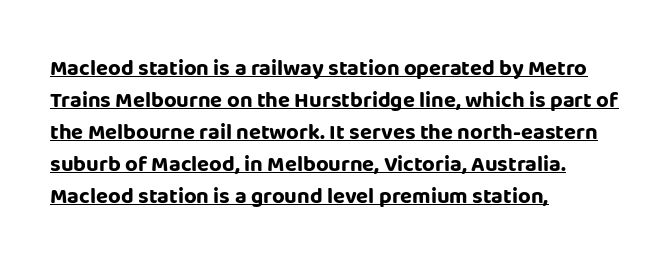
Q: Is the text bold? A: Yes.
Q: Is the text italic (slanted)? A: No, it is upright.
Q: Is the text underlined? A: Yes.
Q: How is the paragraph aligned? A: Left-aligned.
Q: Is the spacing between letters normal or unusually wide? A: Normal.
Q: Is the spacing between lines tight, normal or loose? A: Normal.
